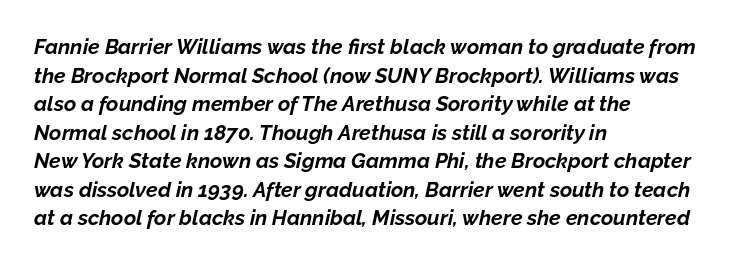
The lines sit at an ordinary, default distance from one another. The face used here has a pronounced slope to its letters. The rendering uses a bold face; every stroke is thick and dark. Descender tails drop into unmarked territory.
